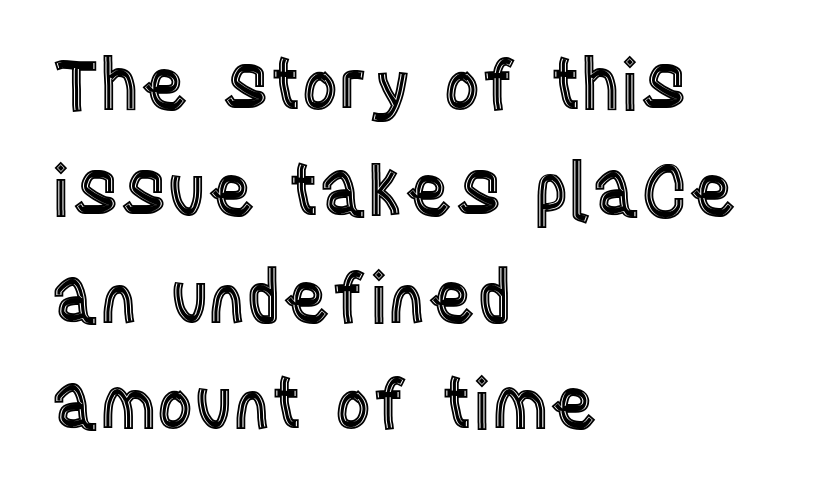
Q: Is the text italic (slanted)? A: No, it is upright.
Q: Is the text underlined? A: No.
Q: How is the paragraph aligned? A: Left-aligned.
Q: Is the spacing between letters normal or unusually wide? A: Normal.
Q: Is the spacing between lines tight, normal or loose? A: Normal.
Q: Width (condensed, normal, or wide)? A: Condensed.
Q: x-height? A: Large.
Q: Monospaced? A: No.
